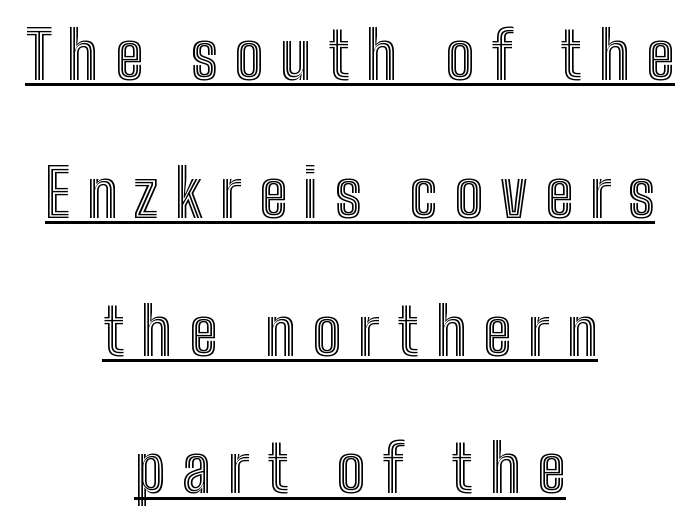
The image shows 65 px condensed type, upright; set centered, loose line spacing (2.12x), unusually wide letter spacing (+0.26 em), underlined; a medium x-height.
